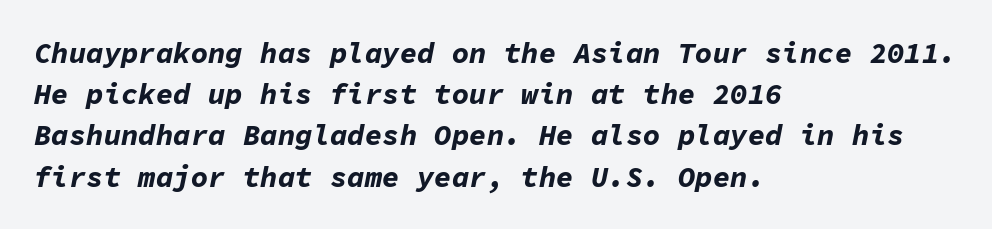
The image shows 29 px bold type, italic (leaning right), monospaced; set left-aligned, normal line spacing (1.42x), normal letter spacing, not underlined; low stroke contrast and a medium x-height.
